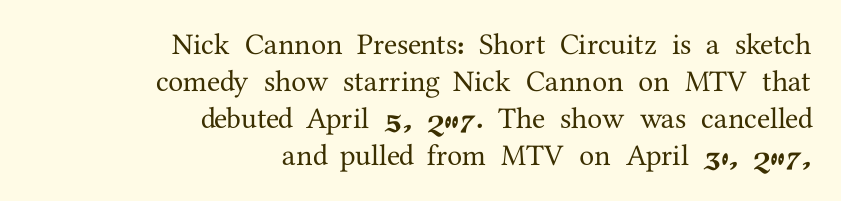
{"serif": "yes", "italic": "no", "width": "normal", "stroke_contrast": "medium", "x_height": "medium", "monospaced": "no", "underline": "no", "align": "right", "line_spacing_ratio": 1.23, "letter_spacing": "normal", "letter_spacing_em": 0.0, "glyph_px": 30}
